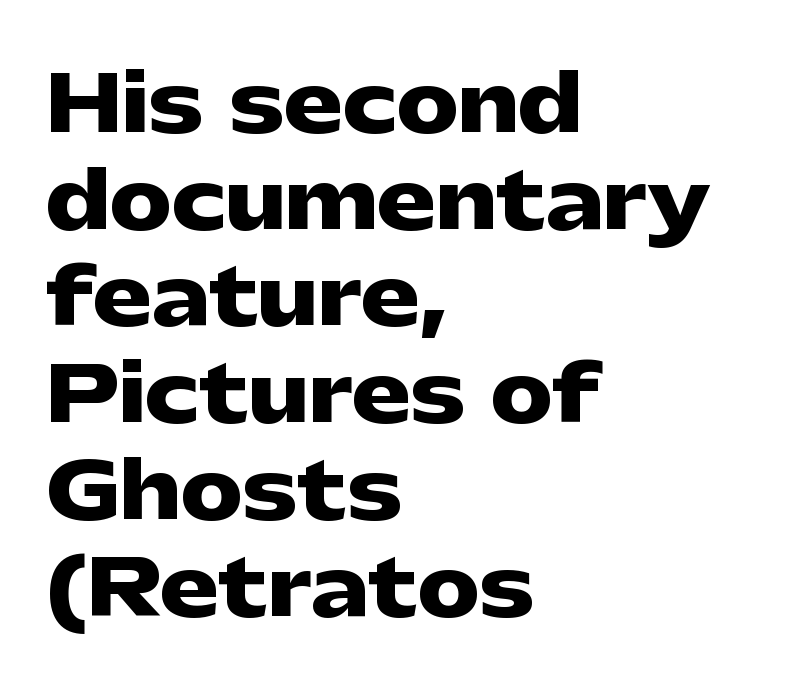
Standard letterfit; no display-style spreading of the glyphs. Posture: straight, roman, zero tilt. To sum up the face: it is a sans, with no serifs. The passage shown is emphatically bold.
